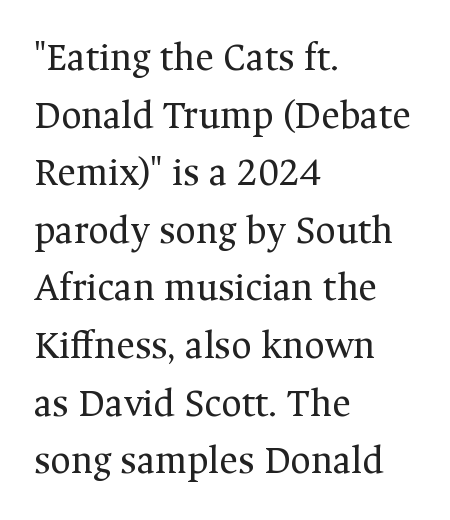
Q: Is the text bold? A: No.
Q: Is the text italic (slanted)? A: No, it is upright.
Q: Is the typeface a serif or a sans-serif typeface? A: Serif.
Q: Is the text underlined? A: No.
Q: How is the paragraph aligned? A: Left-aligned.
Q: Is the spacing between letters normal or unusually wide? A: Normal.
Q: Is the spacing between lines tight, normal or loose? A: Normal.
Q: Width (condensed, normal, or wide)? A: Normal.
Q: Stroke contrast? A: Medium.
Q: x-height? A: Medium.
Q: Monospaced? A: No.
